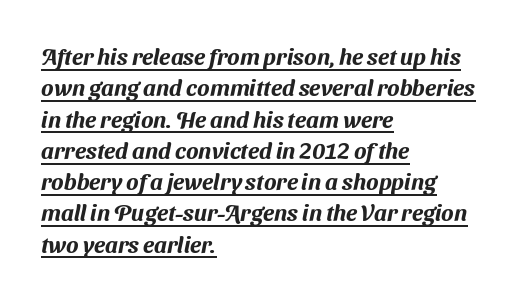
Q: Is the text underlined? A: Yes.
Q: How is the paragraph aligned? A: Left-aligned.
Q: Is the spacing between letters normal or unusually wide? A: Normal.
Q: Is the spacing between lines tight, normal or loose? A: Normal.
